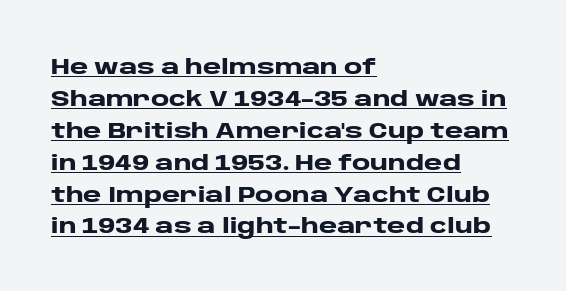
Honestly, the row spacing looks completely unremarkable. You'd pick this weight for a headline — it's a proper bold. Words appear dense and cohesive because spacing is normal. In CSS terms this would be text-align: left. The sample's only ornament is a line tracing under the words. The letters stand upright; this is a roman face.
